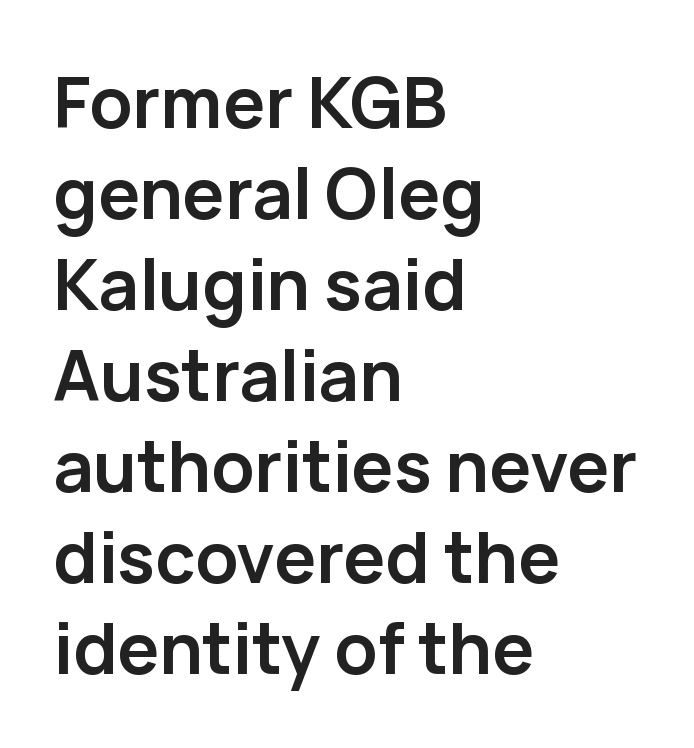
These lines stack with their left ends in a neat column. These lines keep a tight, regular rhythm from letter to letter. The string is rendered with underlining switched off. The lettering holds an erect, upright posture throughout.
